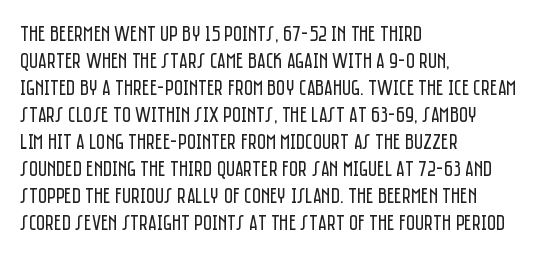
{"italic": "no", "bold": "no", "underline": "no", "align": "left", "line_spacing_ratio": 1.23, "letter_spacing": "normal", "letter_spacing_em": 0.0, "glyph_px": 22}
